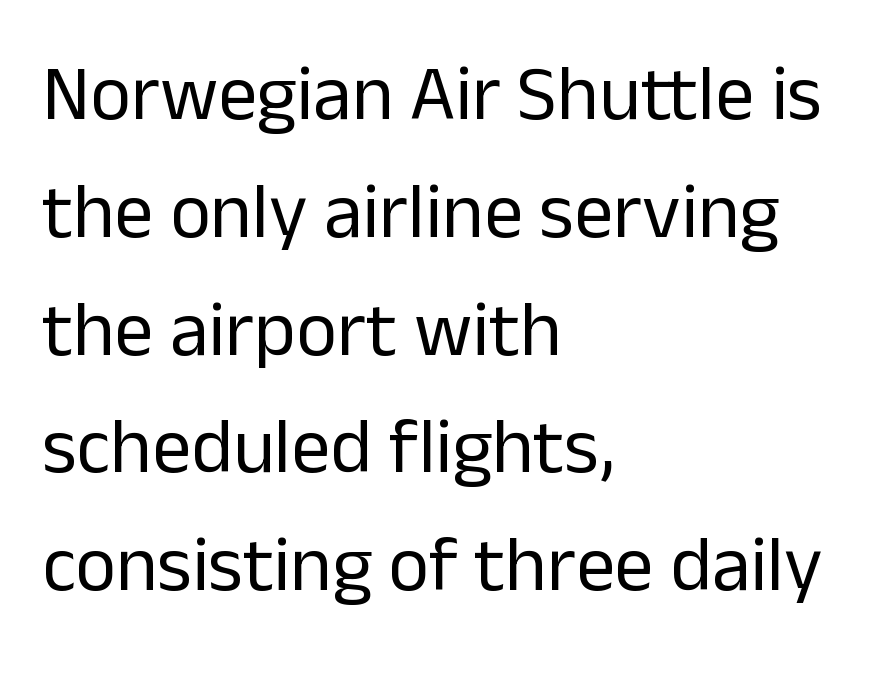
Q: Is the text bold? A: No.
Q: Is the text italic (slanted)? A: No, it is upright.
Q: Is the typeface a serif or a sans-serif typeface? A: Sans-serif.
Q: Is the text underlined? A: No.
Q: How is the paragraph aligned? A: Left-aligned.
Q: Is the spacing between letters normal or unusually wide? A: Normal.
Q: Is the spacing between lines tight, normal or loose? A: Normal.
Q: Width (condensed, normal, or wide)? A: Normal.
Q: Stroke contrast? A: Low.
Q: x-height? A: Medium.
Q: Monospaced? A: No.
